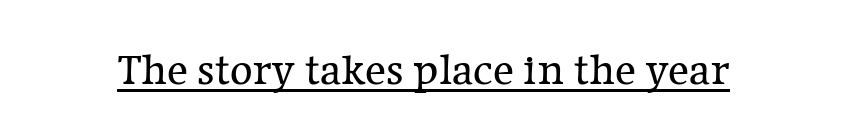
Q: Is the text bold? A: No.
Q: Is the text italic (slanted)? A: No, it is upright.
Q: Is the typeface a serif or a sans-serif typeface? A: Serif.
Q: Is the text underlined? A: Yes.
Q: Is the spacing between letters normal or unusually wide? A: Normal.
Q: Width (condensed, normal, or wide)? A: Normal.
Q: Stroke contrast? A: Low.
Q: x-height? A: Medium.
Q: Monospaced? A: No.
